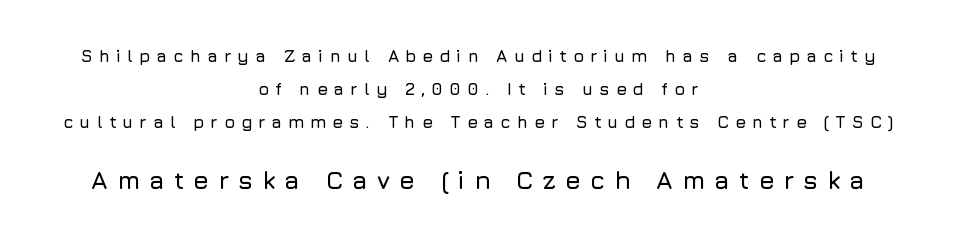
The image shows 25 px text type, upright; set centered, loose line spacing (1.94x), unusually wide letter spacing (+0.36 em), not underlined; the second (bottom) block is 1.47x larger.
